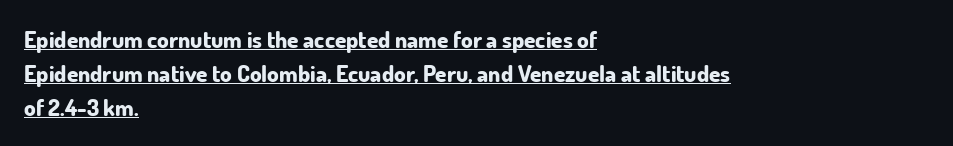
{"italic": "no", "bold": "yes", "underline": "yes", "align": "left", "line_spacing": "normal", "line_spacing_ratio": 1.47, "letter_spacing": "normal", "letter_spacing_em": 0.0, "glyph_px": 23}
